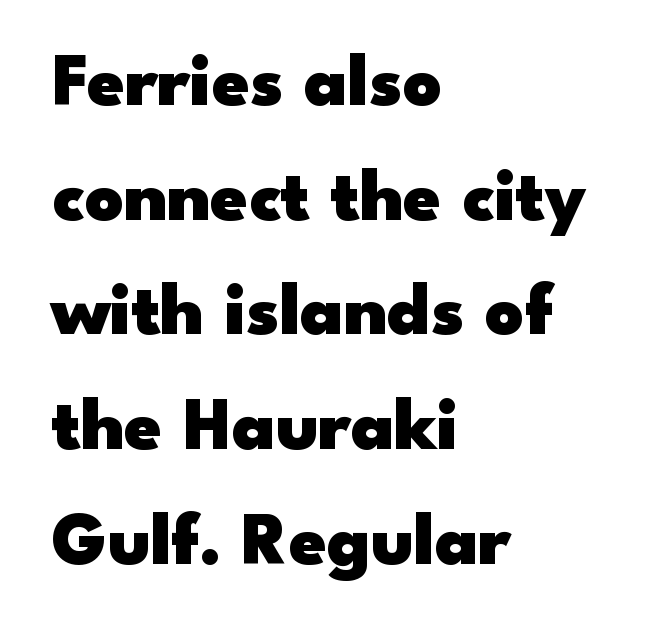
{"serif": "no", "italic": "no", "bold": "yes", "weight": "heavy", "width": "wide", "stroke_contrast": "low", "x_height": "small", "monospaced": "no", "underline": "no", "align": "left", "line_spacing": "normal", "line_spacing_ratio": 1.53, "letter_spacing": "normal", "letter_spacing_em": 0.0, "glyph_px": 75}
